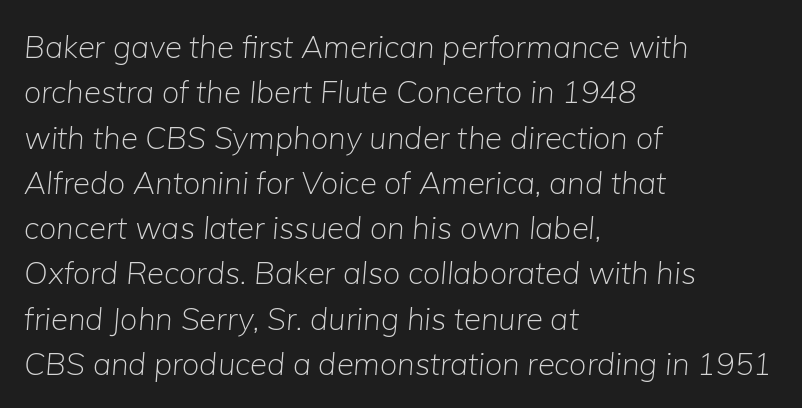
The image shows 31 px light type, italic (leaning right); set left-aligned, normal line spacing (1.46x), normal letter spacing, not underlined; low stroke contrast and a medium x-height.
